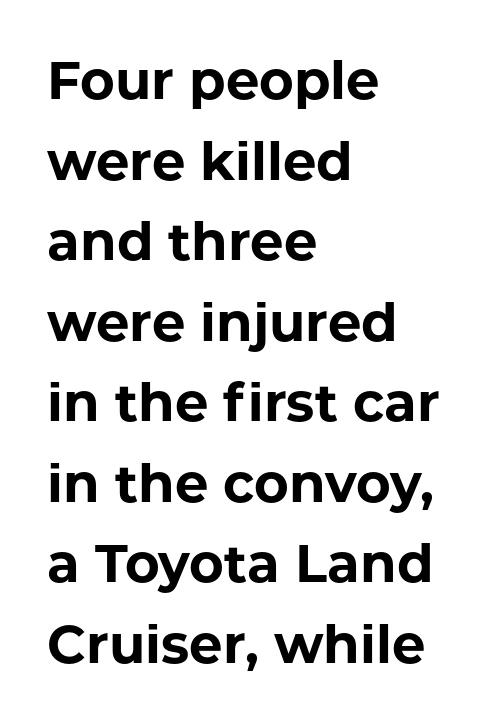
Q: Is the text bold? A: Yes.
Q: Is the text italic (slanted)? A: No, it is upright.
Q: Is the typeface a serif or a sans-serif typeface? A: Sans-serif.
Q: Is the text underlined? A: No.
Q: How is the paragraph aligned? A: Left-aligned.
Q: Is the spacing between letters normal or unusually wide? A: Normal.
Q: Is the spacing between lines tight, normal or loose? A: Normal.
Q: Width (condensed, normal, or wide)? A: Normal.
Q: Stroke contrast? A: Low.
Q: x-height? A: Medium.
Q: Monospaced? A: No.
